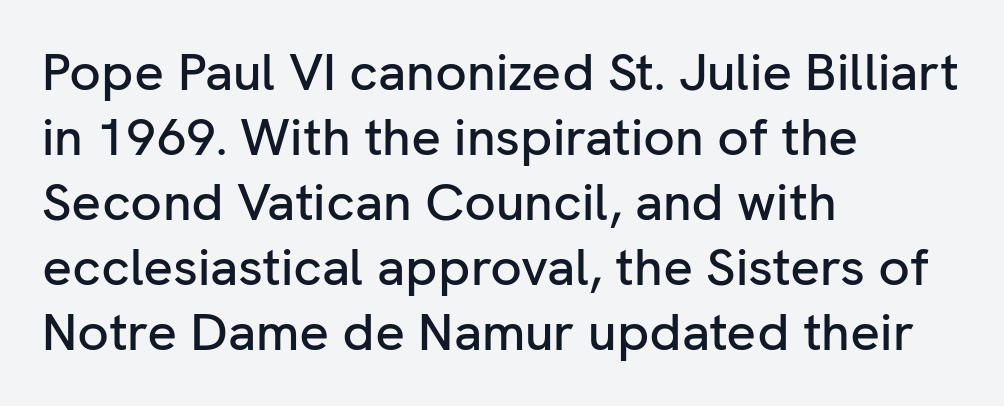
Q: Is the text italic (slanted)? A: No, it is upright.
Q: Is the typeface a serif or a sans-serif typeface? A: Sans-serif.
Q: Is the text underlined? A: No.
Q: How is the paragraph aligned? A: Left-aligned.
Q: Is the spacing between letters normal or unusually wide? A: Normal.
Q: Is the spacing between lines tight, normal or loose? A: Normal.
Q: Width (condensed, normal, or wide)? A: Normal.
Q: Stroke contrast? A: Low.
Q: x-height? A: Medium.
Q: Monospaced? A: No.
